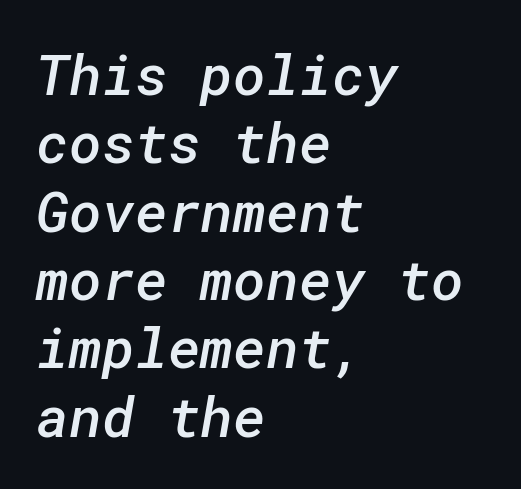
The image shows 56 px semibold sans-serif type; set left-aligned, line spacing 1.22x, normal letter spacing, not underlined; low stroke contrast and a medium x-height.
